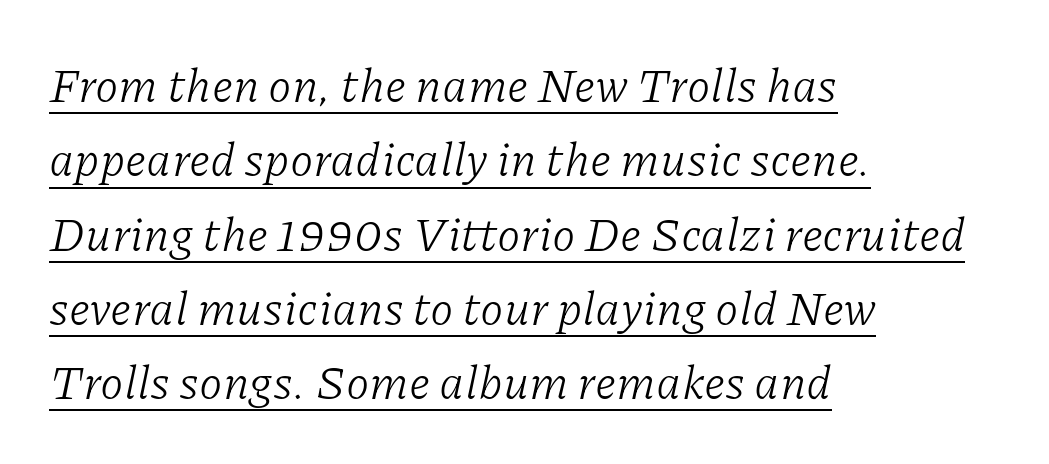
Q: Is the text bold? A: No.
Q: Is the text italic (slanted)? A: Yes, it leans right by about 11 degrees.
Q: Is the typeface a serif or a sans-serif typeface? A: Serif.
Q: Is the text underlined? A: Yes.
Q: How is the paragraph aligned? A: Left-aligned.
Q: Is the spacing between letters normal or unusually wide? A: Normal.
Q: Is the spacing between lines tight, normal or loose? A: Normal.
Q: Width (condensed, normal, or wide)? A: Normal.
Q: Stroke contrast? A: Low.
Q: x-height? A: Medium.
Q: Monospaced? A: No.
